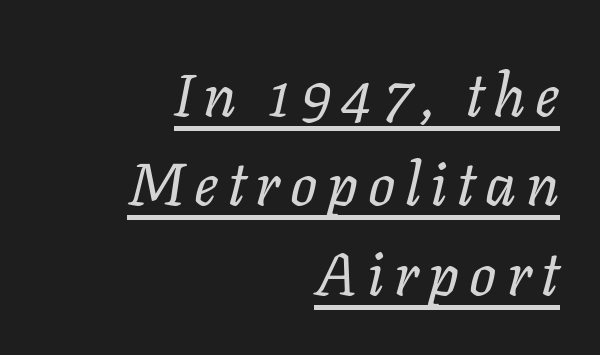
You could not count columns in this text — the font is proportionally spaced. Caption: lettering with a line underneath. There's an unmistakable incline to the writing here. Leftover space on each line is placed entirely before the opening word. Regular leading. Weight class: somewhere from thin through regular.
